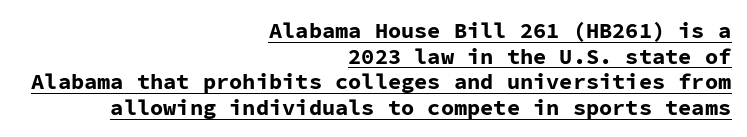
{"italic": "no", "bold": "yes", "underline": "yes", "align": "right", "line_spacing_ratio": 1.16, "letter_spacing": "normal", "letter_spacing_em": 0.0, "glyph_px": 22}
